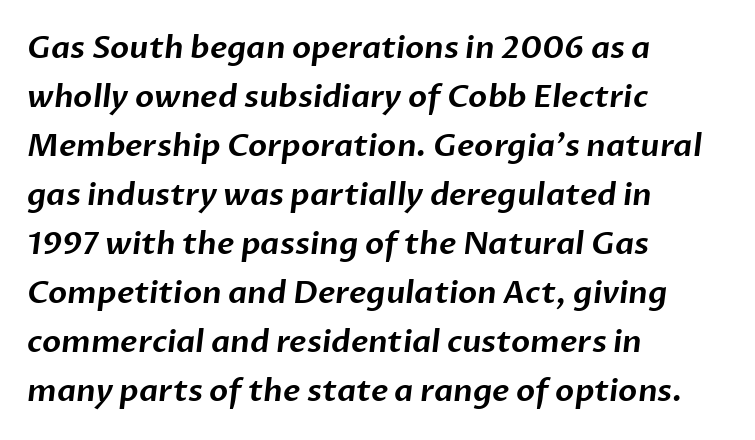
Students, observe: this is what conventionally led text looks like. You could call the tracking neutral — neither tight nor loose. Regarding serifs, this sample does without them. Varying glyph widths throughout — classic text-font behaviour.
